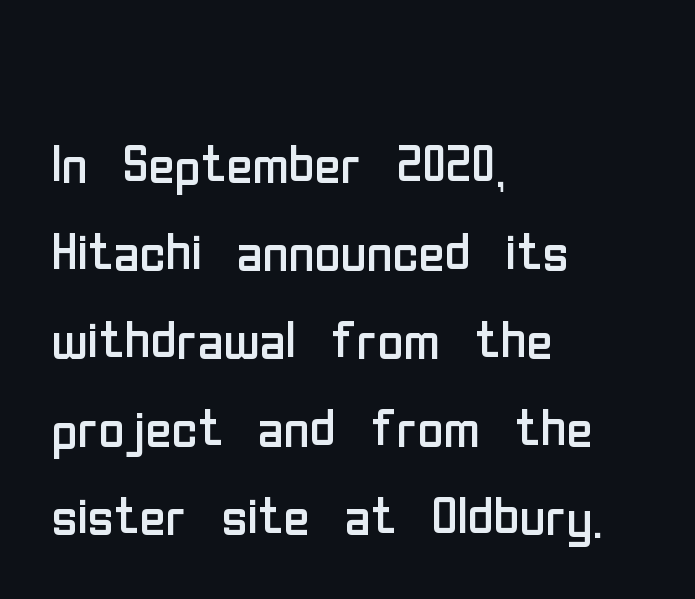
{"serif": "no", "italic": "no", "bold": "no", "weight": "regular", "width": "condensed", "stroke_contrast": "low", "x_height": "medium", "monospaced": "no", "underline": "no", "align": "left", "line_spacing_ratio": 1.24, "letter_spacing": "normal", "letter_spacing_em": 0.0, "glyph_px": 71}
